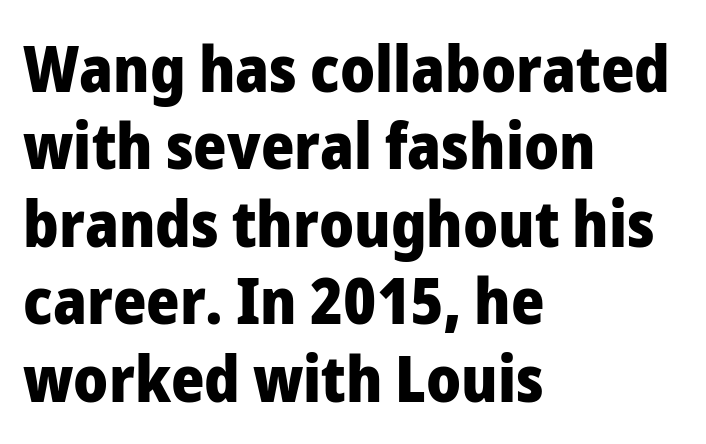
The image shows 64 px heavy sans-serif type, upright; set left-aligned, line spacing 1.21x, normal letter spacing, not underlined; low stroke contrast and a medium x-height.
